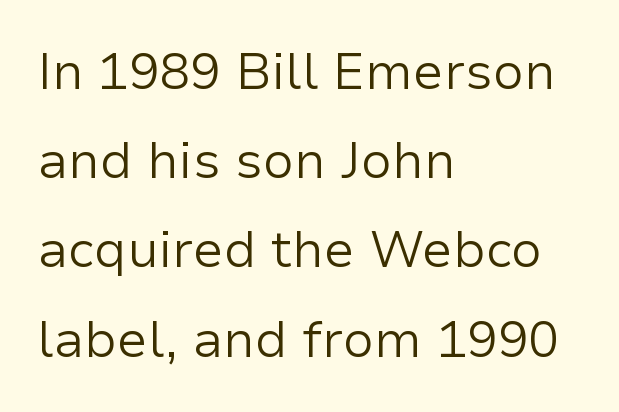
Serif or sans? Sans — the stroke terminals are bare. Plain, unruled lines of type. No extra tracking has been applied to these lines. On a weight scale, this lands at 450 or below.
